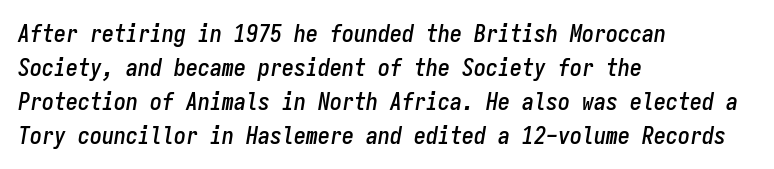
Descenders hang freely into open space. The letters sit at their default tracking, neither squeezed nor spread. The glyphs look as if they've been sheared to an angle. Notice how the passage keeps a crisp vertical edge on the left only. The rendering uses a moderate line-height, typical for paragraphs.
